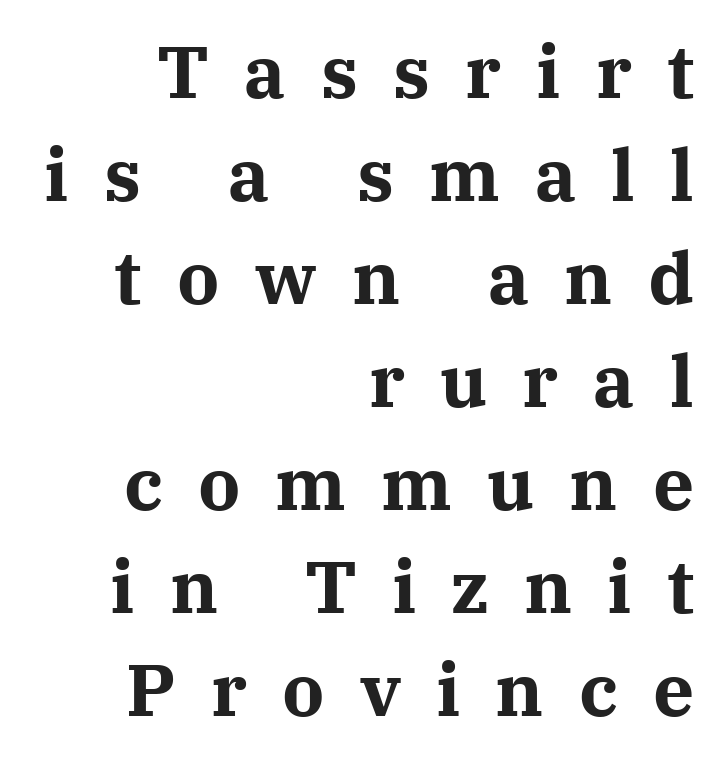
Q: Is the text bold? A: Yes.
Q: Is the text italic (slanted)? A: No, it is upright.
Q: Is the typeface a serif or a sans-serif typeface? A: Serif.
Q: Is the text underlined? A: No.
Q: How is the paragraph aligned? A: Right-aligned.
Q: Is the spacing between letters normal or unusually wide? A: Unusually wide.
Q: Is the spacing between lines tight, normal or loose? A: Normal.
Q: Width (condensed, normal, or wide)? A: Normal.
Q: Stroke contrast? A: Medium.
Q: x-height? A: Medium.
Q: Monospaced? A: No.
